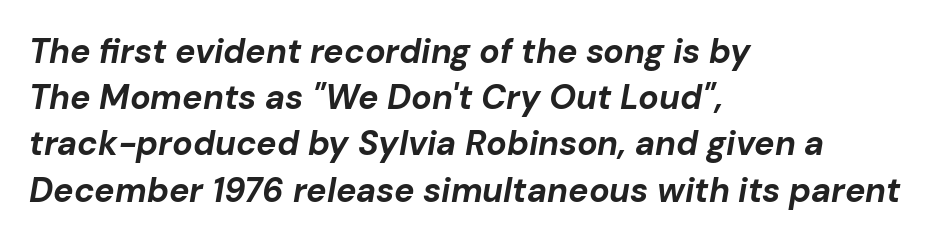
Q: Is the text bold? A: Yes.
Q: Is the text italic (slanted)? A: Yes, it leans right by about 10 degrees.
Q: Is the text underlined? A: No.
Q: How is the paragraph aligned? A: Left-aligned.
Q: Is the spacing between letters normal or unusually wide? A: Normal.
Q: Is the spacing between lines tight, normal or loose? A: Normal.
Q: Width (condensed, normal, or wide)? A: Normal.
Q: Stroke contrast? A: Low.
Q: x-height? A: Medium.
Q: Monospaced? A: No.
